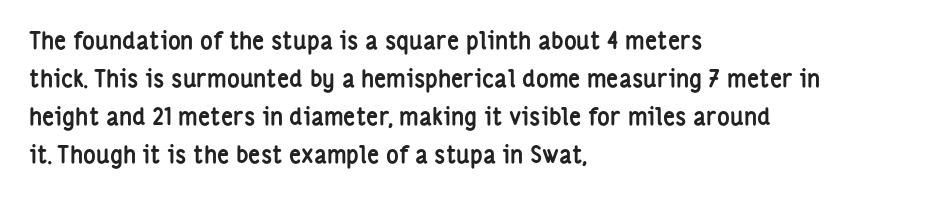
Q: Is the text bold? A: Yes.
Q: Is the text italic (slanted)? A: No, it is upright.
Q: Is the text underlined? A: No.
Q: How is the paragraph aligned? A: Left-aligned.
Q: Is the spacing between letters normal or unusually wide? A: Normal.
Q: Is the spacing between lines tight, normal or loose? A: Normal.
